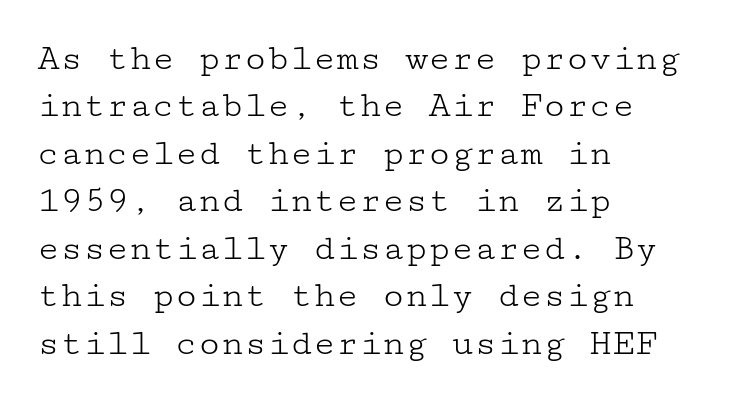
In terms of leading, this rendering sits right in the middle. Style check: upright. Honestly, the letter spacing is just normal — you wouldn't notice it. Yep, those are serifs on the letters. Each stroke keeps to a modest, everyday thickness or less.
